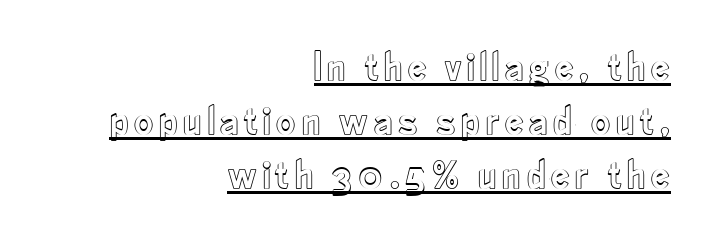
The image shows 42 px condensed type, upright; set right-aligned, normal line spacing (1.28x), underlined; a small x-height.
